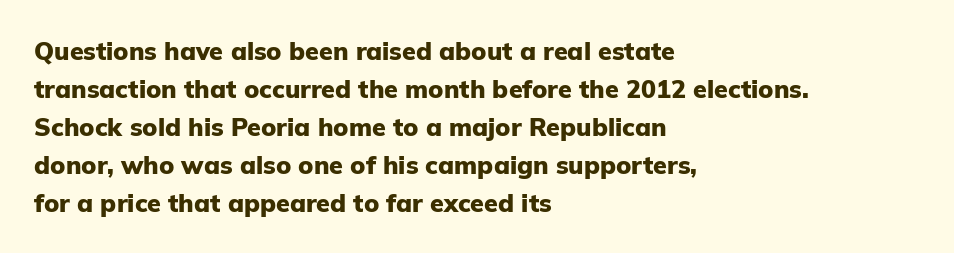
The image shows 25 px bold type, upright; set left-aligned, normal line spacing (1.52x), normal letter spacing, not underlined.
